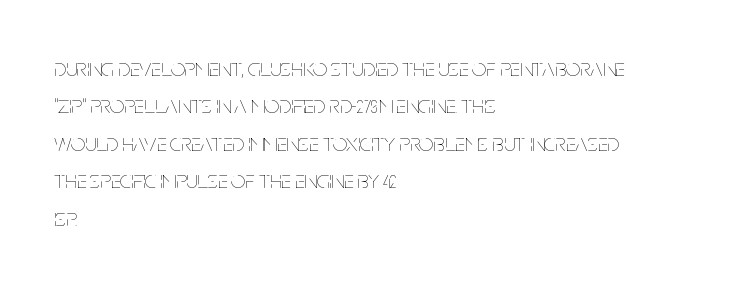
{"italic": "no", "bold": "no", "underline": "no", "align": "left", "line_spacing": "normal", "line_spacing_ratio": 1.5, "letter_spacing": "normal", "letter_spacing_em": 0.0, "glyph_px": 25}
